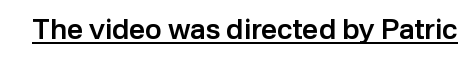
Q: Is the text bold? A: Semi-bold.
Q: Is the text italic (slanted)? A: No, it is upright.
Q: Is the typeface a serif or a sans-serif typeface? A: Sans-serif.
Q: Is the text underlined? A: Yes.
Q: Is the spacing between letters normal or unusually wide? A: Normal.
Q: Width (condensed, normal, or wide)? A: Normal.
Q: Stroke contrast? A: Low.
Q: x-height? A: Medium.
Q: Monospaced? A: No.
